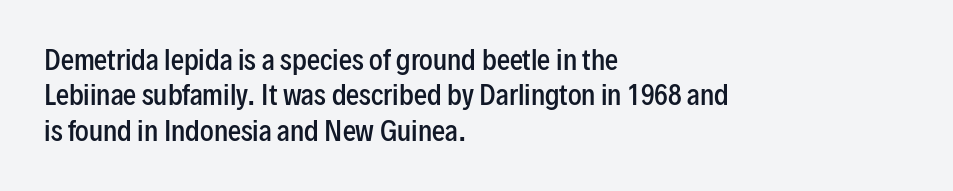
Q: Is the text bold? A: Semi-bold.
Q: Is the text italic (slanted)? A: No, it is upright.
Q: Is the text underlined? A: No.
Q: How is the paragraph aligned? A: Left-aligned.
Q: Is the spacing between letters normal or unusually wide? A: Normal.
Q: Is the spacing between lines tight, normal or loose? A: Normal.
